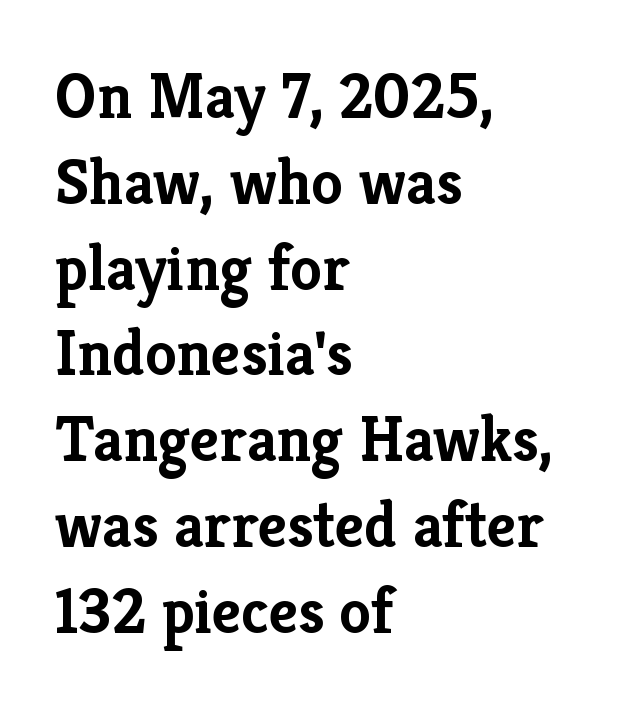
Q: Is the text bold? A: Yes.
Q: Is the text italic (slanted)? A: No, it is upright.
Q: Is the typeface a serif or a sans-serif typeface? A: Serif.
Q: Is the text underlined? A: No.
Q: How is the paragraph aligned? A: Left-aligned.
Q: Is the spacing between letters normal or unusually wide? A: Normal.
Q: Is the spacing between lines tight, normal or loose? A: Normal.
Q: Width (condensed, normal, or wide)? A: Normal.
Q: Stroke contrast? A: Low.
Q: x-height? A: Medium.
Q: Monospaced? A: No.
